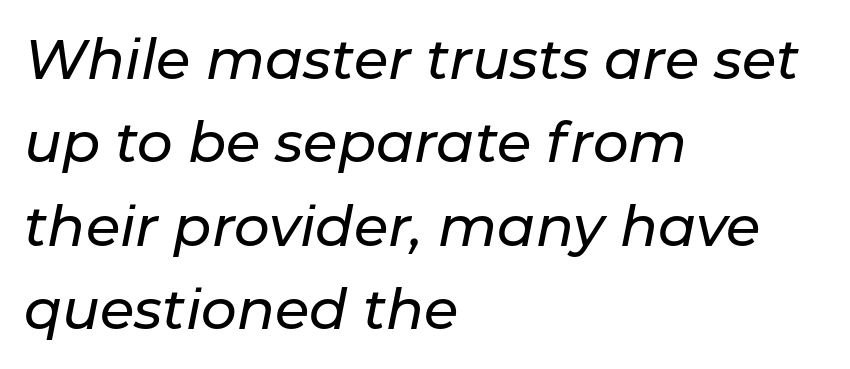
The image shows 56 px text type, italic (leaning right); set left-aligned, normal line spacing (1.49x), normal letter spacing, not underlined; low stroke contrast and a medium x-height.
